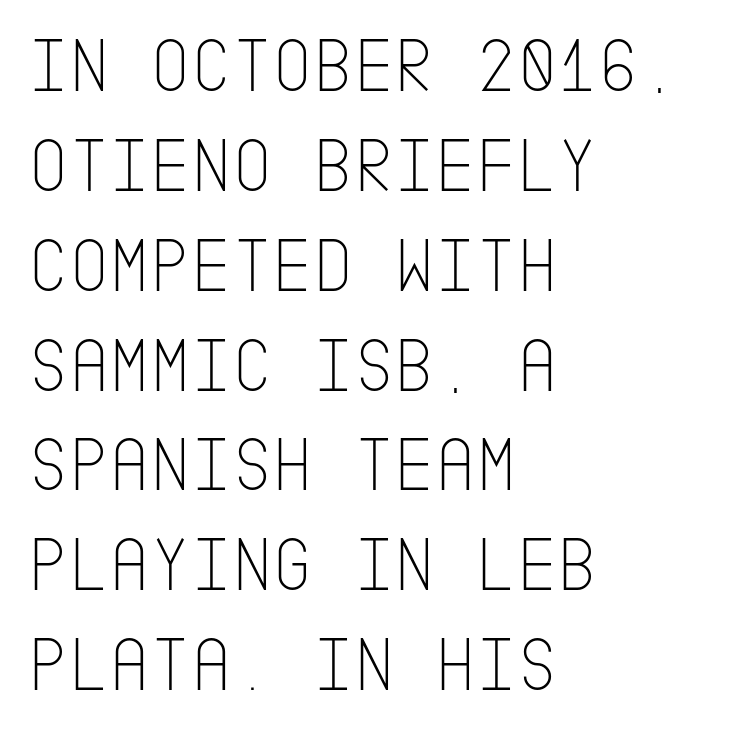
Every row of glyphs begins at an identical x-position on the left. Tracking here is standard; glyphs follow each other at the usual distance. The strokes are not fattened; the text isn't bold. The font's upright variant was chosen for this text. Normally led — the rows are evenly, conventionally spaced. Stroke terminals: plain, sans-serif.
